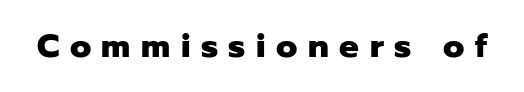
The image shows 33 px heavy sans-serif type, upright; set unusually wide letter spacing (+0.32 em), not underlined; low stroke contrast and a medium x-height.
